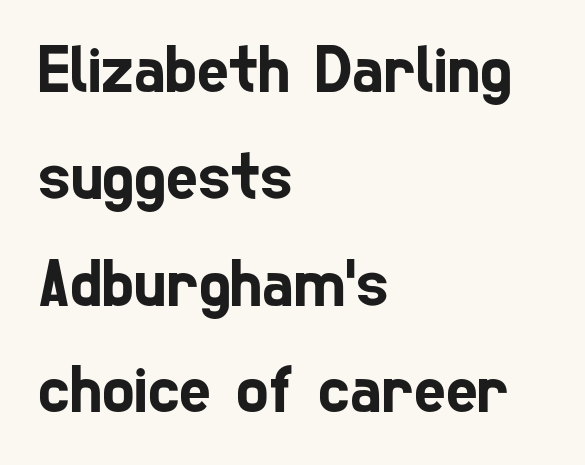
Serif or sans? Sans — the stroke terminals are bare. Short note: letters normally spaced. Does the copy run flush right? No — it runs flush left. Evenly set lines give the paragraph a standard silhouette. The string is rendered with underlining switched off. Looks like regular typesetting: each glyph gets only the width it needs.
